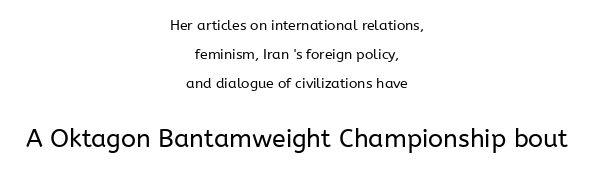
The setting favours the middle, as headings and verse often do. Bigger letters appear in the bottom chunk; the top chunk is reduced. Letters rest on an invisible, unmarked baseline. The tracking reads as untouched default to a designer's eye.
